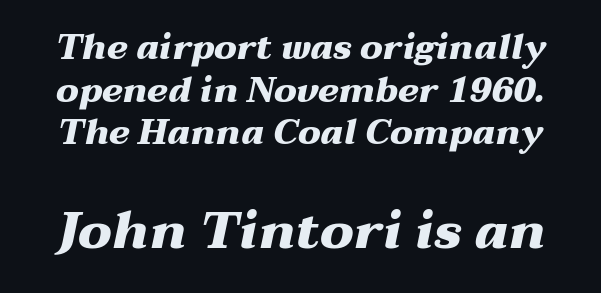
The image shows 52 px heavy, wide type, italic (leaning right); set line spacing 1.22x, normal letter spacing, not underlined; the second (bottom) block is 1.49x larger; medium stroke contrast and a medium x-height.
